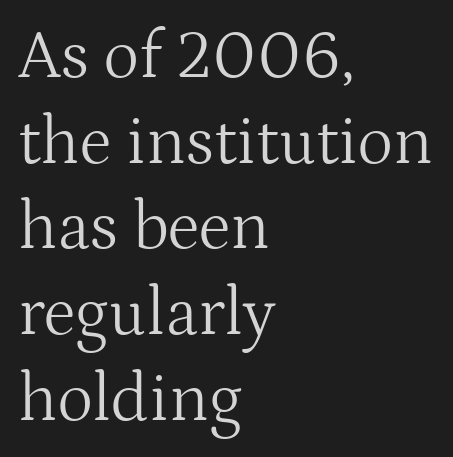
The image shows 68 px light serif type, upright; set left-aligned, normal line spacing (1.26x), normal letter spacing, not underlined; medium stroke contrast and a medium x-height.
